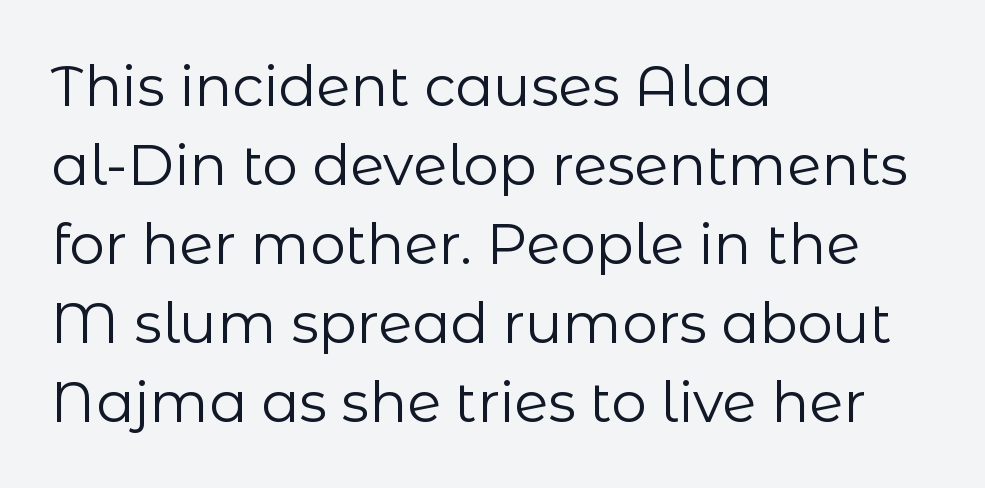
The image shows 56 px regular-weight sans-serif type, upright; set left-aligned, normal line spacing (1.41x), normal letter spacing, not underlined; low stroke contrast and a medium x-height.
